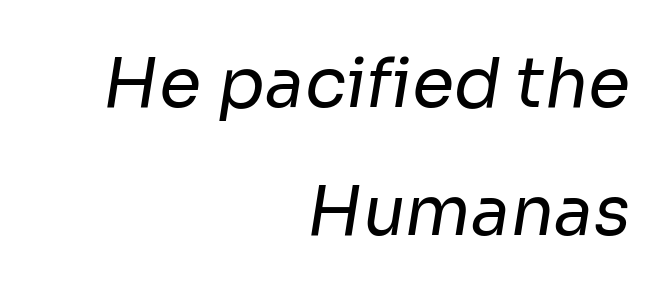
The image shows 68 px regular-weight sans-serif type; set right-aligned, line spacing 1.88x, normal letter spacing, not underlined; low stroke contrast and a medium x-height.
